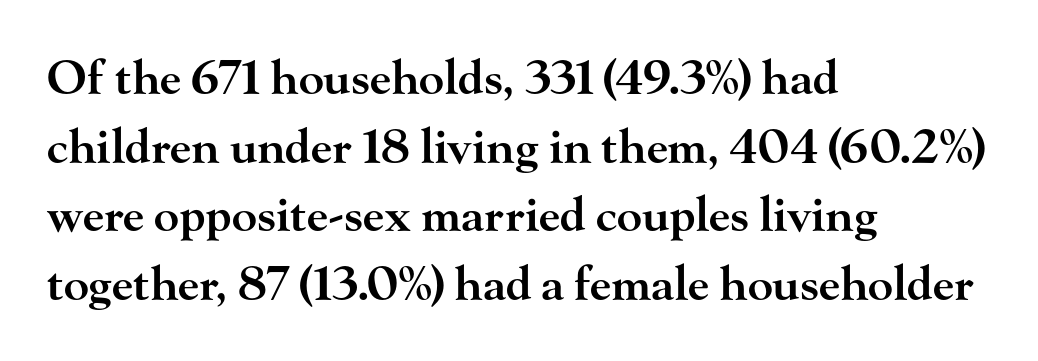
The image shows 47 px semibold, wide serif type, upright; set left-aligned, normal line spacing (1.46x), normal letter spacing, not underlined; high stroke contrast and a small x-height.
